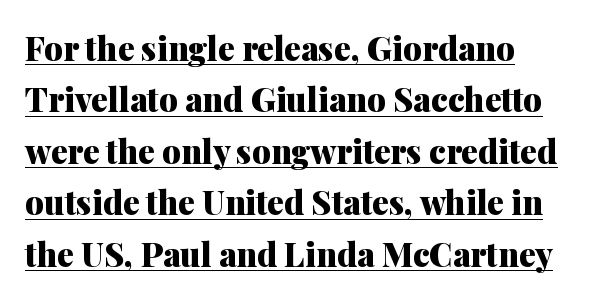
Quick note: underline on. Do the characters align in a grid? No, the font is proportional. Compared with typical body copy, the letter spacing here is the same. These words are printed bold, with thick strokes throughout.
